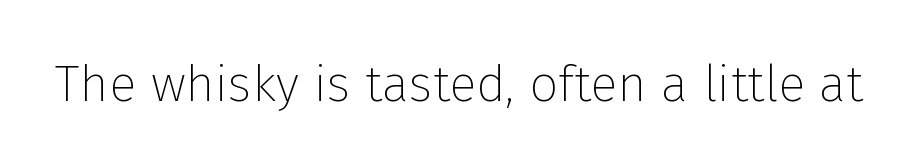
The image shows 51 px thin sans-serif type, upright; set normal letter spacing, not underlined; low stroke contrast and a medium x-height.
